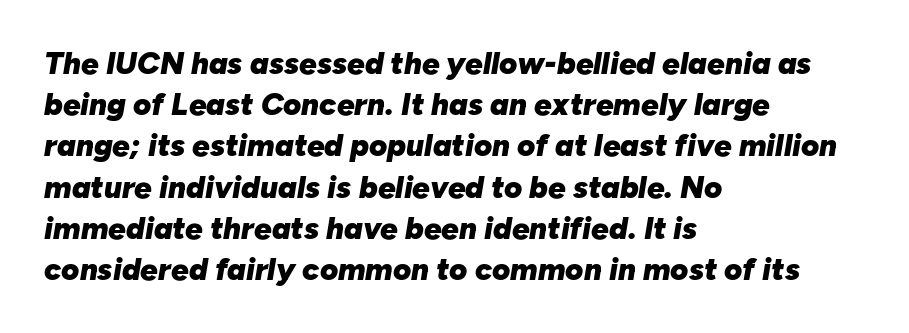
The image shows 31 px heavy type, italic (leaning right); set left-aligned, normal line spacing (1.33x), normal letter spacing, not underlined; low stroke contrast and a medium x-height.
